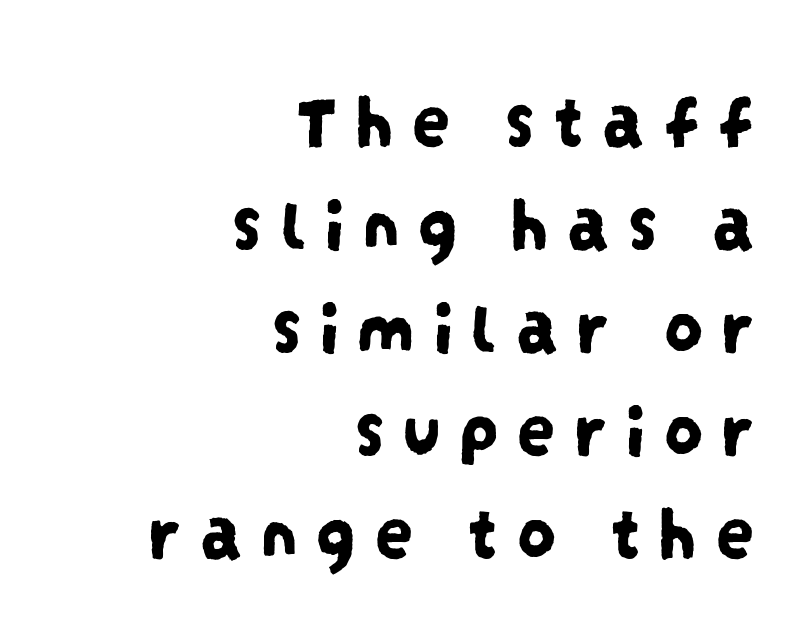
{"serif": "no", "width": "condensed", "stroke_contrast": "low", "x_height": "large", "monospaced": "no", "underline": "no", "align": "right", "line_spacing": "normal", "line_spacing_ratio": 1.32, "letter_spacing": "wide", "letter_spacing_em": 0.22, "glyph_px": 78}
